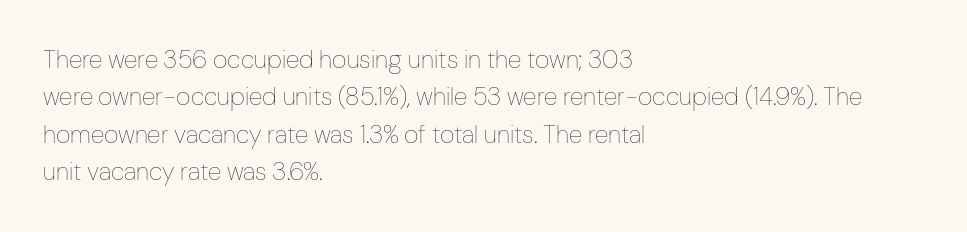
{"italic": "no", "bold": "no", "underline": "no", "align": "left", "line_spacing": "normal", "line_spacing_ratio": 1.5, "letter_spacing": "normal", "letter_spacing_em": 0.0, "glyph_px": 25}
